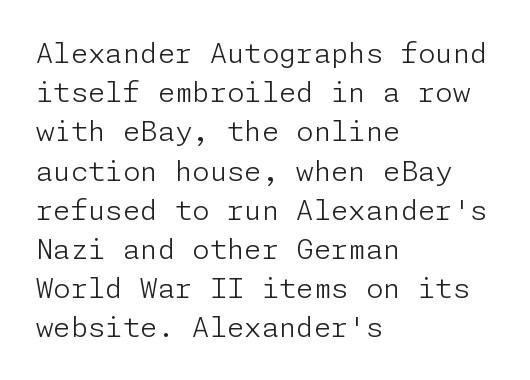
Horizontally, the lines are justified to the leading edge only. Vertical spacing — default. Weight class: somewhere from thin through regular. Each word holds together tightly as a unit, with standard inter-letter gaps. Ascenders rise straight up at ninety degrees. The letters carry no serifs — their stems end cleanly without finishing strokes.
